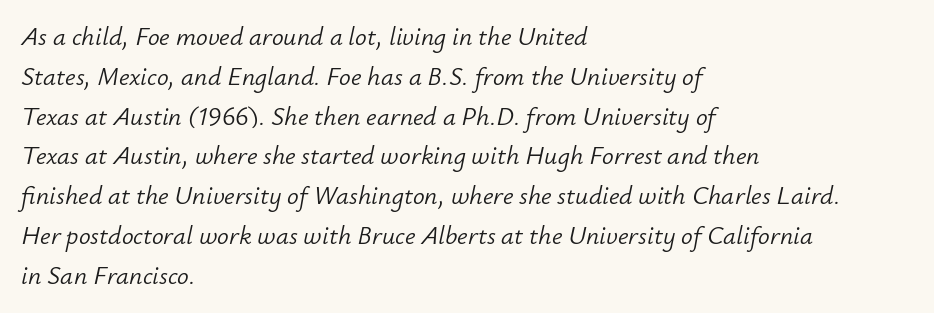
Left-aligned paragraph, ragged on the right. The rendering keeps characters at their native spacing. The font's italic variant was chosen for this text. The block of text has a typical density, with ordinary space between rows.
